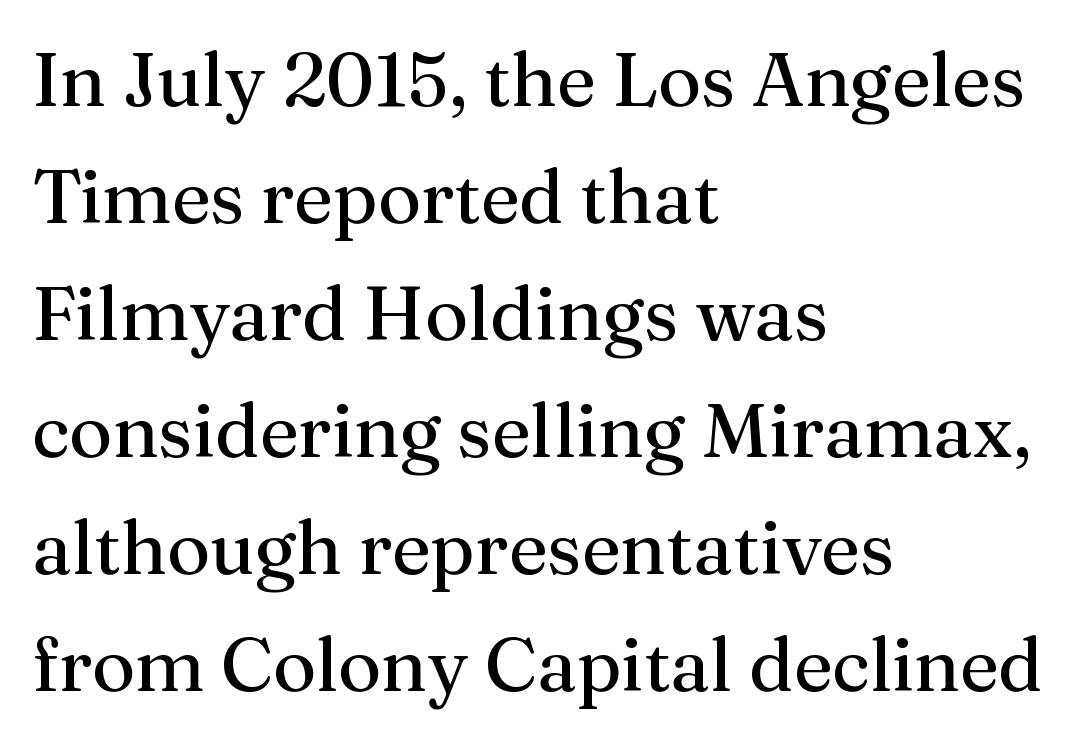
The image shows 75 px regular-weight serif type, upright; set left-aligned, normal line spacing (1.56x), normal letter spacing, not underlined; medium stroke contrast and a medium x-height.
